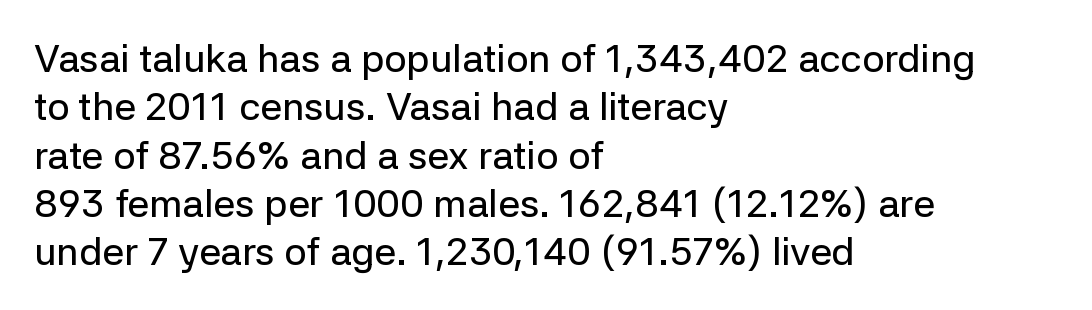
Looks like regular typesetting: each glyph gets only the width it needs. These lines stack with their left ends in a neat column. The letters carry no serifs — their stems end cleanly without finishing strokes. Every character sits straight up, as roman type does. Short note: letters normally spaced.
